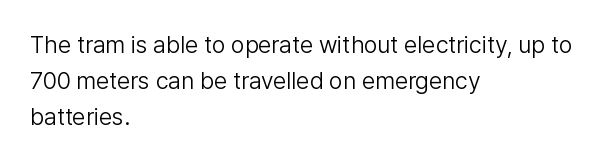
Q: Is the text bold? A: No.
Q: Is the text italic (slanted)? A: No, it is upright.
Q: Is the text underlined? A: No.
Q: How is the paragraph aligned? A: Left-aligned.
Q: Is the spacing between letters normal or unusually wide? A: Normal.
Q: Is the spacing between lines tight, normal or loose? A: Normal.
